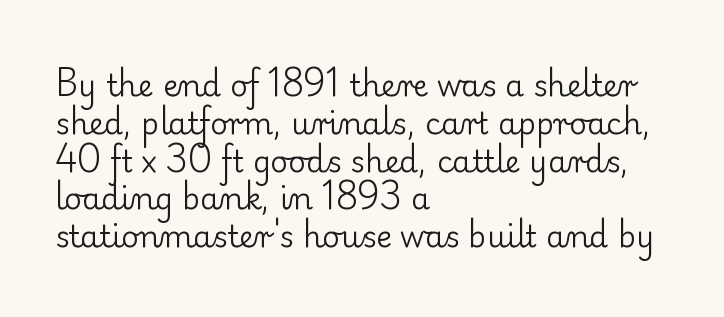
Q: Is the text bold? A: No.
Q: Is the text italic (slanted)? A: No, it is upright.
Q: Is the typeface a serif or a sans-serif typeface? A: Serif.
Q: Is the text underlined? A: No.
Q: How is the paragraph aligned? A: Left-aligned.
Q: Is the spacing between letters normal or unusually wide? A: Normal.
Q: Is the spacing between lines tight, normal or loose? A: Normal.
Q: Width (condensed, normal, or wide)? A: Normal.
Q: Stroke contrast? A: Low.
Q: x-height? A: Small.
Q: Monospaced? A: No.
